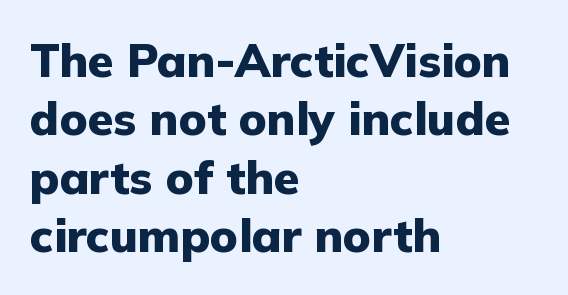
The image shows 46 px heavy sans-serif type, upright; set left-aligned, normal line spacing (1.27x), normal letter spacing, not underlined; low stroke contrast and a medium x-height.
